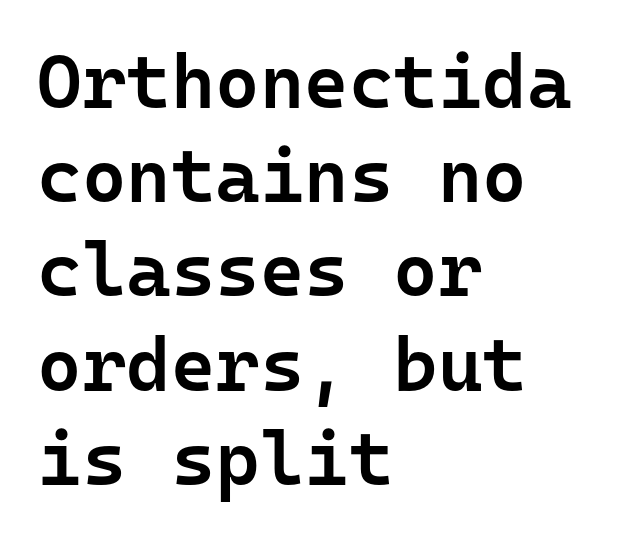
The image shows 76 px semibold sans-serif type, upright, monospaced; set left-aligned, line spacing 1.24x, normal letter spacing, not underlined; low stroke contrast and a medium x-height.
